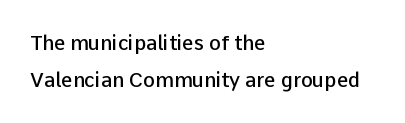
Students, note that the glyphs here touch the page at normal intervals. Any mark beneath the type? The region is blank. The lines are quadded left. Caption: semibold face, moderately heavy strokes. The lettering stays uniformly vertical, giving the passage a roman look.
